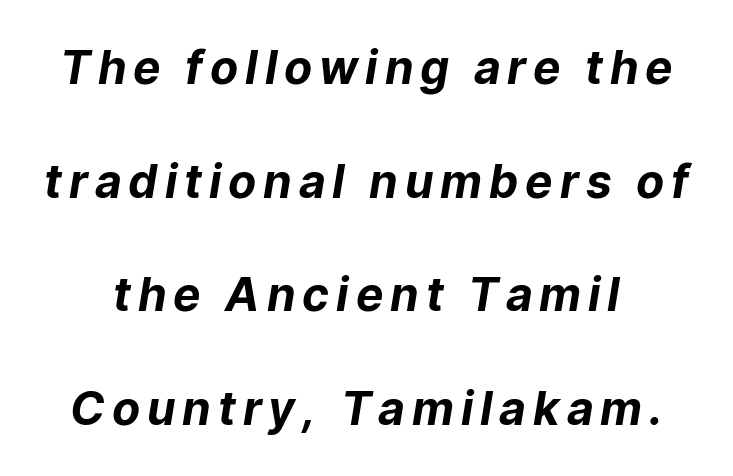
{"serif": "no", "bold": "yes", "weight": "bold", "width": "normal", "stroke_contrast": "low", "x_height": "medium", "monospaced": "no", "underline": "no", "line_spacing": "loose", "line_spacing_ratio": 2.47, "glyph_px": 46}
